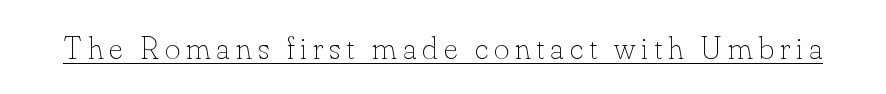
The image shows 33 px thin type, upright; set underlined; low stroke contrast and a small x-height.
